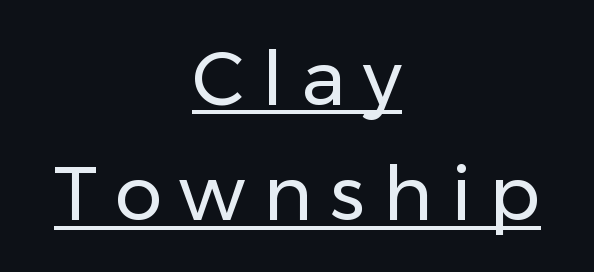
{"serif": "no", "italic": "no", "bold": "no", "weight": "regular", "width": "normal", "stroke_contrast": "low", "x_height": "medium", "monospaced": "no", "underline": "yes", "align": "center", "line_spacing": "normal", "line_spacing_ratio": 1.54, "letter_spacing": "wide", "letter_spacing_em": 0.24, "glyph_px": 75}
